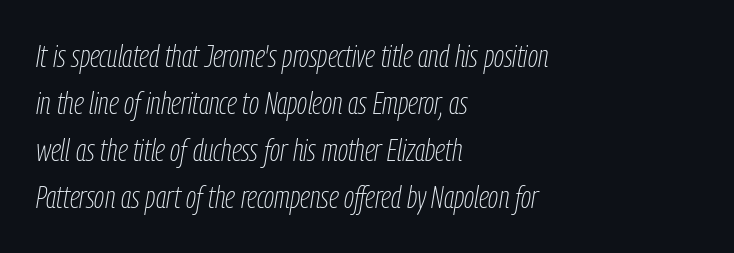
The image shows 32 px thin, condensed type, italic (leaning right); set left-aligned, normal line spacing (1.47x), normal letter spacing, not underlined; low stroke contrast and a medium x-height.
